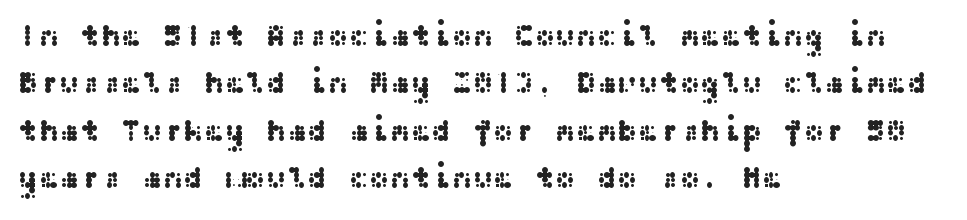
Q: Is the text italic (slanted)? A: No, it is upright.
Q: Is the typeface a serif or a sans-serif typeface? A: Sans-serif.
Q: Is the text underlined? A: No.
Q: How is the paragraph aligned? A: Left-aligned.
Q: Is the spacing between letters normal or unusually wide? A: Normal.
Q: Is the spacing between lines tight, normal or loose? A: Normal.
Q: Width (condensed, normal, or wide)? A: Wide.
Q: Stroke contrast? A: Medium.
Q: x-height? A: Medium.
